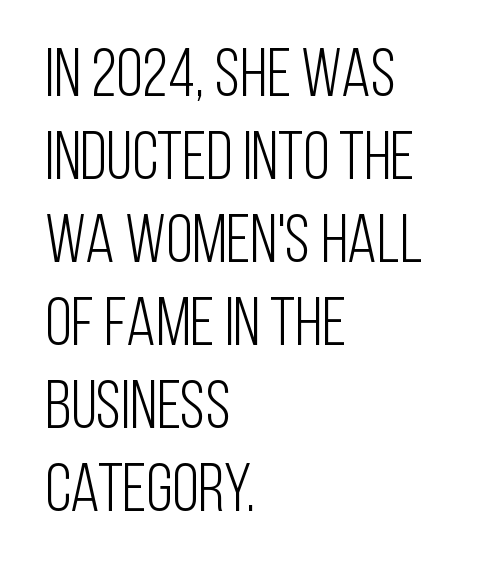
The image shows 68 px light, condensed sans-serif type, upright; set left-aligned, line spacing 1.22x, normal letter spacing, not underlined; low stroke contrast and a large x-height.
